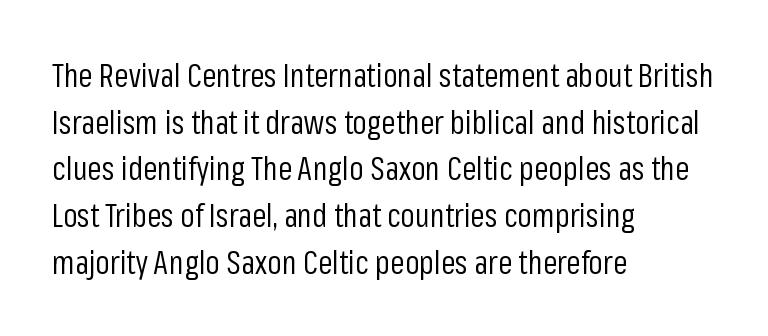
The image shows 32 px regular-weight, condensed sans-serif type, upright; set left-aligned, normal line spacing (1.46x), normal letter spacing, not underlined; low stroke contrast and a medium x-height.
